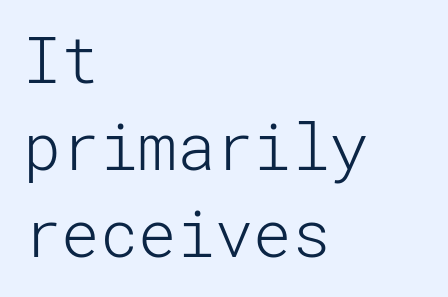
{"serif": "no", "italic": "no", "bold": "no", "weight": "light", "width": "normal", "stroke_contrast": "low", "x_height": "medium", "underline": "no", "align": "left", "line_spacing": "normal", "line_spacing_ratio": 1.36, "letter_spacing": "normal", "letter_spacing_em": 0.0, "glyph_px": 64}
